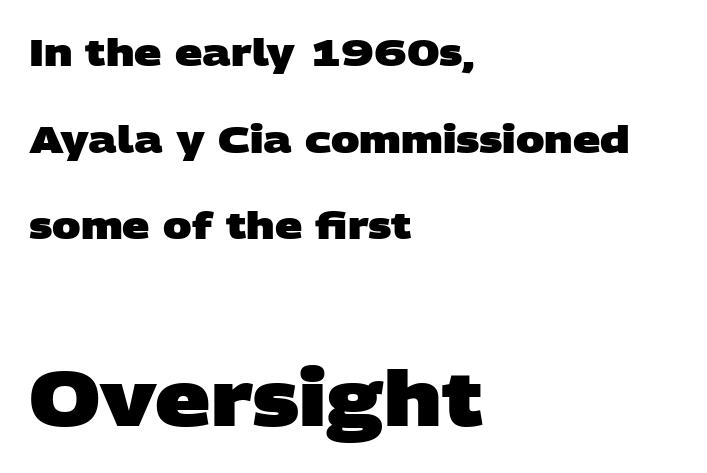
A clean baseline with only descenders dipping below it. The font is running at its bold setting. Here the second block reads like a headline and the first like body copy. This sample trades compactness for vertical openness between lines. The designer went with a sans here, leaving each stem footless.
